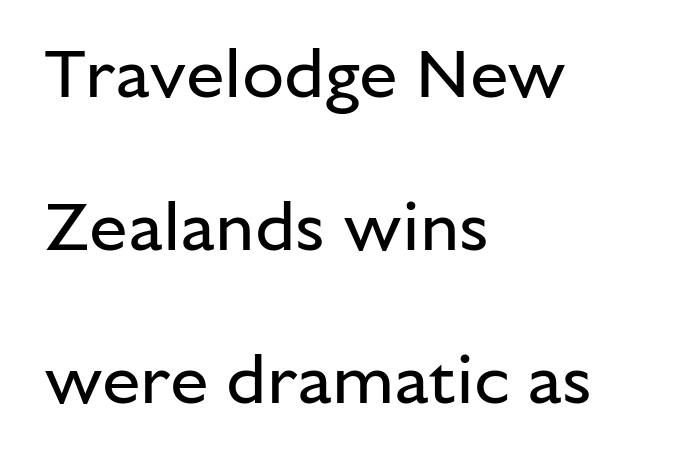
{"serif": "no", "italic": "no", "bold": "no", "weight": "regular", "width": "normal", "stroke_contrast": "low", "x_height": "medium", "monospaced": "no", "underline": "no", "align": "left", "line_spacing": "loose", "line_spacing_ratio": 2.22, "letter_spacing": "normal", "letter_spacing_em": 0.0, "glyph_px": 69}
